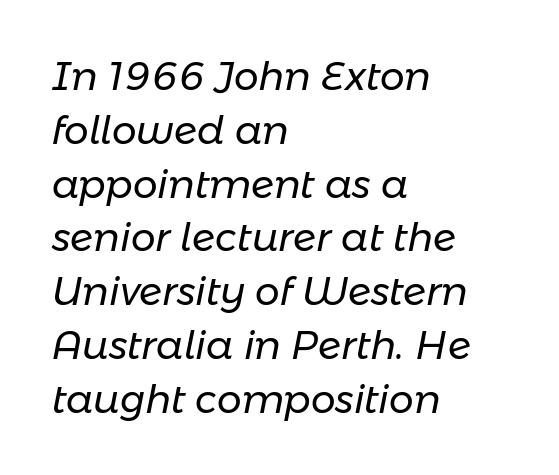
Q: Is the text bold? A: No.
Q: Is the text italic (slanted)? A: Yes, it leans right by about 11 degrees.
Q: Is the text underlined? A: No.
Q: How is the paragraph aligned? A: Left-aligned.
Q: Is the spacing between letters normal or unusually wide? A: Normal.
Q: Is the spacing between lines tight, normal or loose? A: Normal.
Q: Width (condensed, normal, or wide)? A: Normal.
Q: Stroke contrast? A: Low.
Q: x-height? A: Medium.
Q: Monospaced? A: No.
